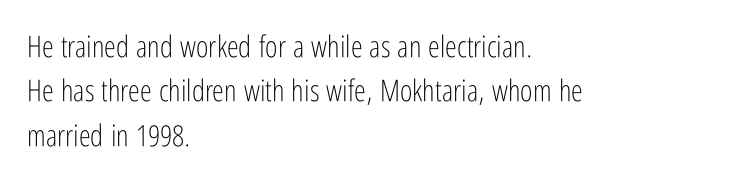
The image shows 30 px light, condensed sans-serif type, upright; set left-aligned, normal line spacing (1.48x), normal letter spacing, not underlined; low stroke contrast and a medium x-height.
